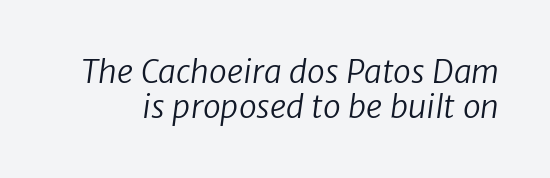
The image shows 32 px regular-weight sans-serif type; set tight line spacing (1.08x), normal letter spacing, not underlined; low stroke contrast and a medium x-height.
